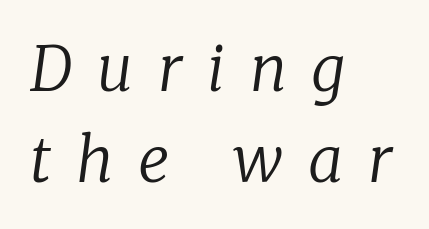
{"serif": "yes", "italic": "yes", "lean": "right", "slant_degrees": 8, "bold": "no", "weight": "regular", "width": "normal", "stroke_contrast": "low", "x_height": "medium", "monospaced": "no", "underline": "no", "align": "left", "line_spacing": "normal", "line_spacing_ratio": 1.46, "letter_spacing": "wide", "letter_spacing_em": 0.4, "glyph_px": 62}
